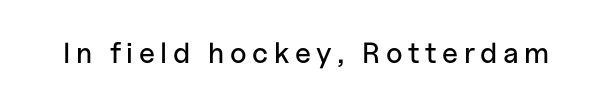
Is this a fixed-width face? No — the glyphs have proportional, varying widths. A bare baseline throughout the passage. This sample uses an upright cut, with every glyph sitting square on the baseline. Classification — sans serif.
